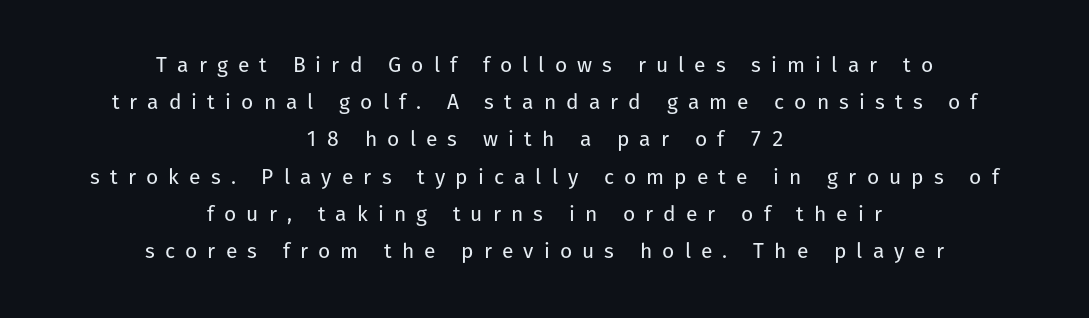
In terms of posture, this sample is upright. Anything drawn beneath the words? Only blank space. Observe the wide spacing: letters keep a clear distance from each other. Think standard paragraph weight, or any step lighter than that. If you folded the block vertically in half, each line would mirror itself in length.
